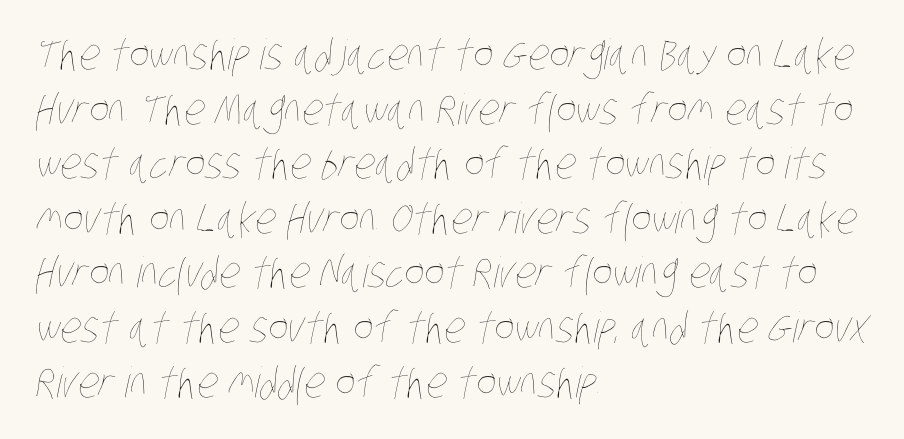
{"bold": "no", "weight": "thin", "width": "condensed", "stroke_contrast": "low", "x_height": "large", "monospaced": "no", "underline": "no", "align": "left", "line_spacing": "normal", "line_spacing_ratio": 1.3, "letter_spacing": "normal", "letter_spacing_em": 0.0, "glyph_px": 42}
